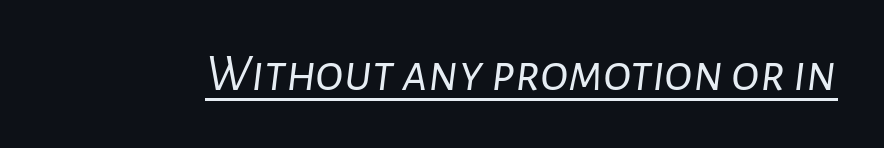
The image shows 53 px light type, italic (leaning right); set normal letter spacing, underlined; low stroke contrast and a medium x-height.
